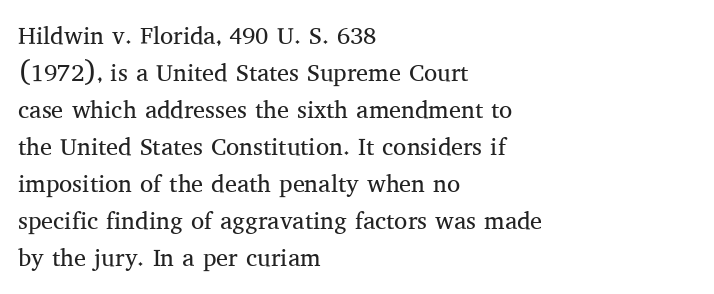
{"italic": "no", "bold": "no", "underline": "no", "align": "left", "line_spacing": "normal", "line_spacing_ratio": 1.54, "letter_spacing": "normal", "letter_spacing_em": 0.0, "glyph_px": 24}
